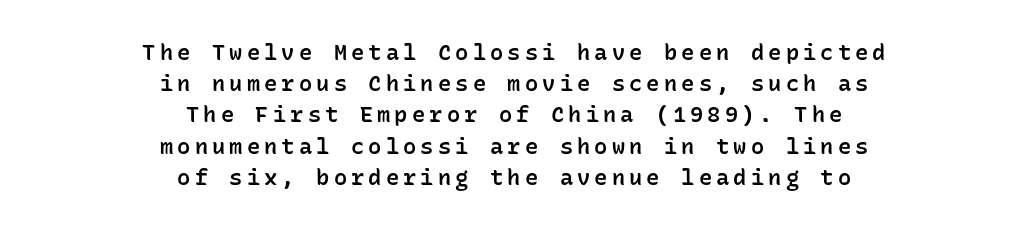
{"italic": "no", "bold": "semi", "underline": "no", "align": "center", "line_spacing": "normal", "line_spacing_ratio": 1.42, "glyph_px": 22}
